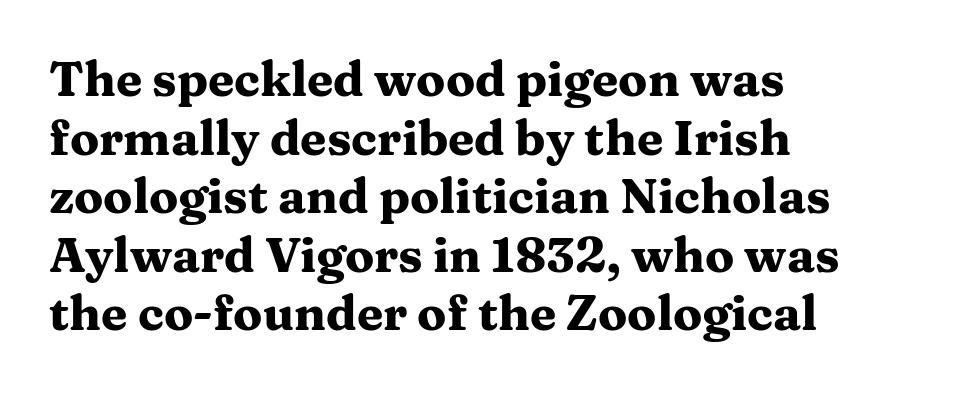
{"serif": "yes", "italic": "no", "bold": "yes", "weight": "heavy", "width": "wide", "stroke_contrast": "medium", "x_height": "medium", "monospaced": "no", "underline": "no", "align": "left", "line_spacing_ratio": 1.22, "letter_spacing": "normal", "letter_spacing_em": 0.0, "glyph_px": 48}
